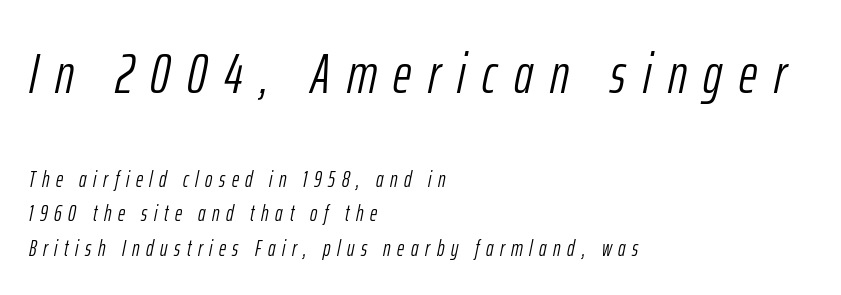
{"italic": "yes", "lean": "right", "slant_degrees": 12, "bold": "no", "weight": "light", "width": "condensed", "stroke_contrast": "low", "x_height": "medium", "monospaced": "no", "underline": "no", "align": "left", "line_spacing": "normal", "line_spacing_ratio": 1.57, "letter_spacing": "wide", "letter_spacing_em": 0.3, "larger_block": "first", "size_ratio": 2.55, "glyph_px": 56}
